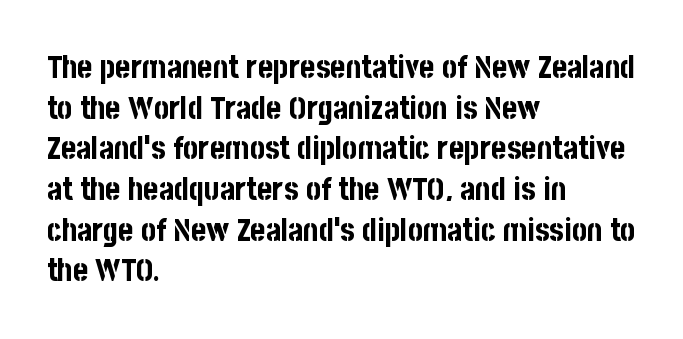
{"serif": "no", "italic": "no", "bold": "yes", "weight": "bold", "width": "condensed", "stroke_contrast": "low", "x_height": "large", "monospaced": "no", "underline": "no", "align": "left", "line_spacing": "normal", "line_spacing_ratio": 1.27, "letter_spacing": "normal", "letter_spacing_em": 0.0, "glyph_px": 32}
